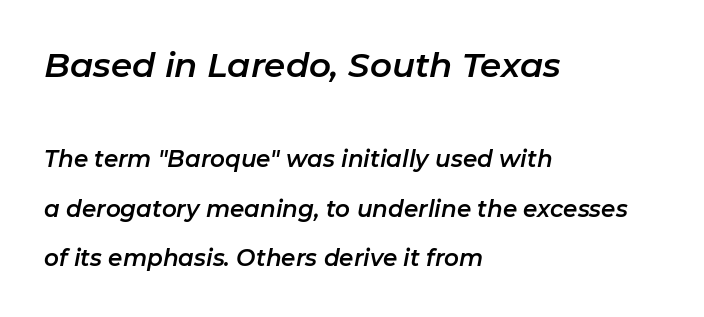
This sample is left-justified, so line endings fall wherever the words run out. These lines were composed using italics. Proportional: the letters do not fall into vertical columns. The lines are spread far apart with generous leading. Any mark beneath the type? The region is blank.
